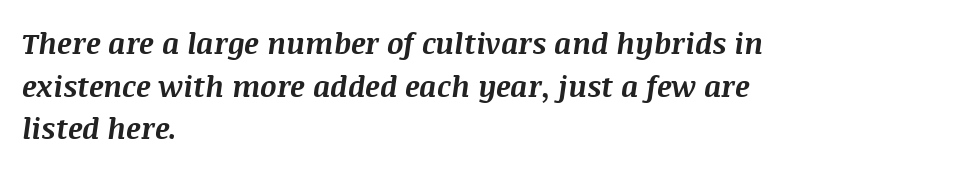
The image shows 29 px bold type, italic (leaning right); set left-aligned, normal line spacing (1.47x), normal letter spacing, not underlined; medium stroke contrast and a large x-height.
